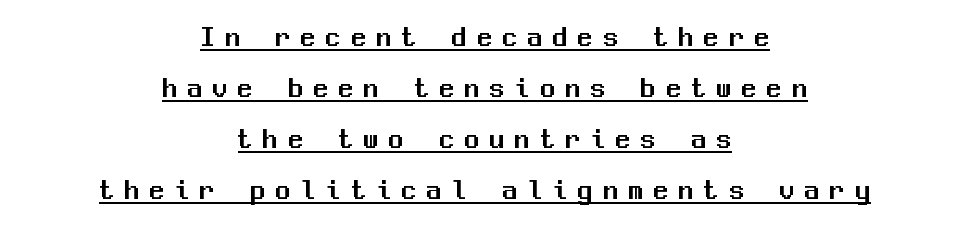
{"serif": "no", "italic": "no", "width": "normal", "stroke_contrast": "medium", "x_height": "medium", "monospaced": "yes", "underline": "yes", "align": "center", "line_spacing": "normal", "line_spacing_ratio": 1.7, "letter_spacing": "wide", "letter_spacing_em": 0.34, "glyph_px": 30}
